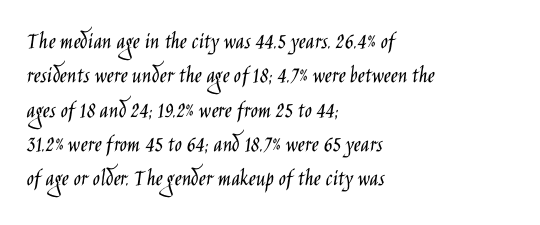
Vertical stems look standard width or narrower in stroke. Default kerning and tracking; the words read as compact shapes. These lines are set flush left with a ragged right edge. The baseline area is clear.
